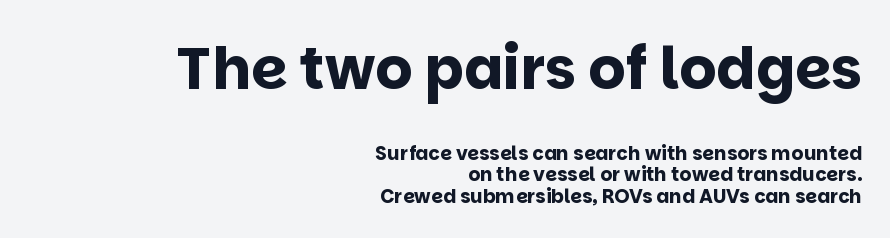
Q: Is the text bold? A: Yes.
Q: Is the text italic (slanted)? A: No, it is upright.
Q: Is the typeface a serif or a sans-serif typeface? A: Sans-serif.
Q: Is the text underlined? A: No.
Q: How is the paragraph aligned? A: Right-aligned.
Q: Is the spacing between letters normal or unusually wide? A: Normal.
Q: Is the spacing between lines tight, normal or loose? A: Tight.
Q: Which block of text is set in a larger size, the first (top) or the second (bottom)? A: The first (top) one.
Q: Width (condensed, normal, or wide)? A: Normal.
Q: Stroke contrast? A: Low.
Q: x-height? A: Large.
Q: Monospaced? A: No.
